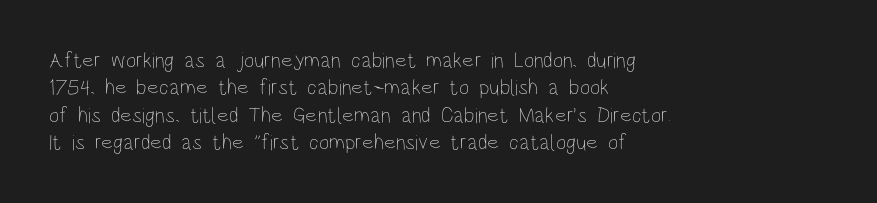
Q: Is the text bold? A: No.
Q: Is the text italic (slanted)? A: No, it is upright.
Q: Is the text underlined? A: No.
Q: How is the paragraph aligned? A: Left-aligned.
Q: Is the spacing between letters normal or unusually wide? A: Normal.
